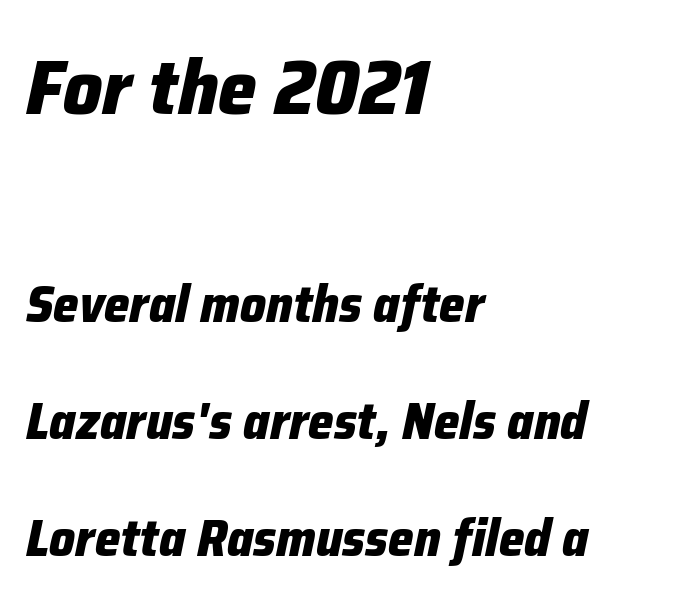
Inter-character spacing is left at the font's built-in metrics. As a designer I'd log this as weight 700, bold. Baseline-to-baseline distance is far greater than the letter height. Descenders are the only things crossing below the line. Quick note: italic.
